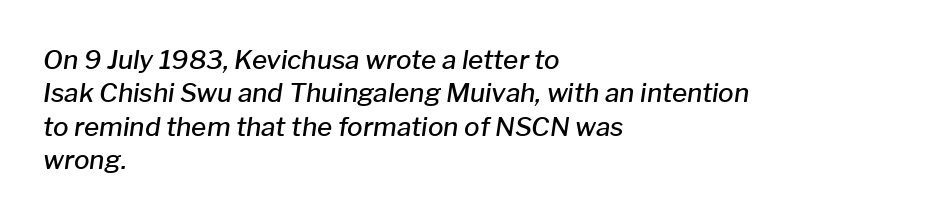
The block of text has a typical density, with ordinary space between rows. The lettering tilts uniformly, giving the passage an italic look. Emphasis by weight is partial: semibold. The rendering keeps characters at their native spacing. The passage is arranged the way most books set body copy — flush left.
